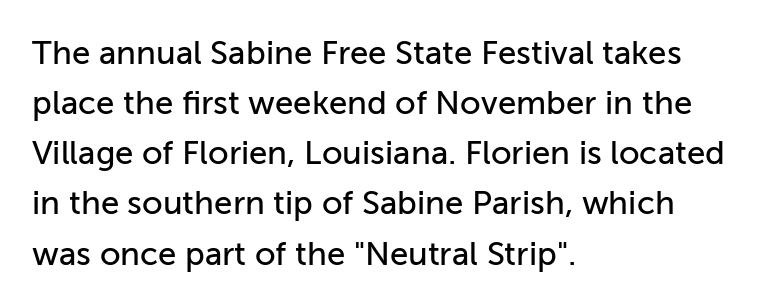
No word sits above an underline. Tall strokes in this sample are plumb rather than angled. Do the characters align in a grid? No, the font is proportional. Serifs: no, the terminals of the letterforms are clean.
